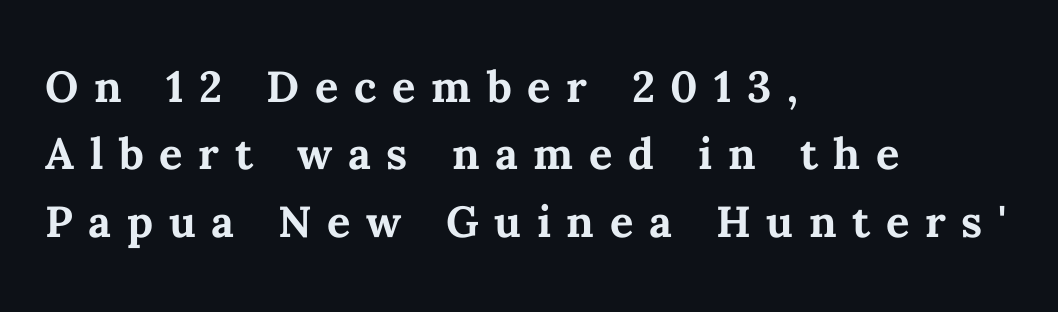
Q: Is the text bold? A: Yes.
Q: Is the text italic (slanted)? A: No, it is upright.
Q: Is the text underlined? A: No.
Q: How is the paragraph aligned? A: Left-aligned.
Q: Is the spacing between letters normal or unusually wide? A: Unusually wide.
Q: Width (condensed, normal, or wide)? A: Normal.
Q: Stroke contrast? A: Medium.
Q: x-height? A: Medium.
Q: Monospaced? A: No.
